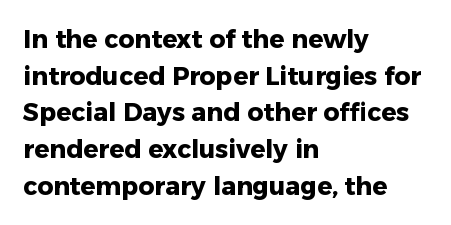
Compared with an ordinary text face, these strokes are far heavier — a full bold. Tall strokes in this sample are plumb rather than angled. Reading down the block, your eye returns to a fixed left position each line. The space directly below the letters is spotless. Leading matches the norm, producing a regular column. The type is set solid horizontally, with unmodified tracking.
